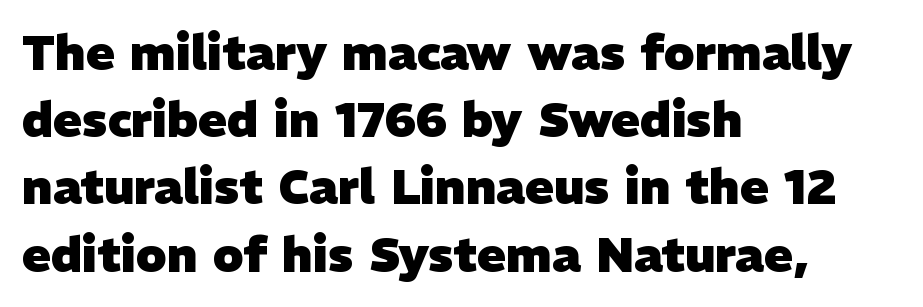
{"serif": "no", "bold": "yes", "weight": "heavy", "width": "normal", "stroke_contrast": "low", "x_height": "medium", "monospaced": "no", "underline": "no", "align": "left", "line_spacing": "normal", "line_spacing_ratio": 1.4, "letter_spacing": "normal", "letter_spacing_em": 0.0, "glyph_px": 48}
